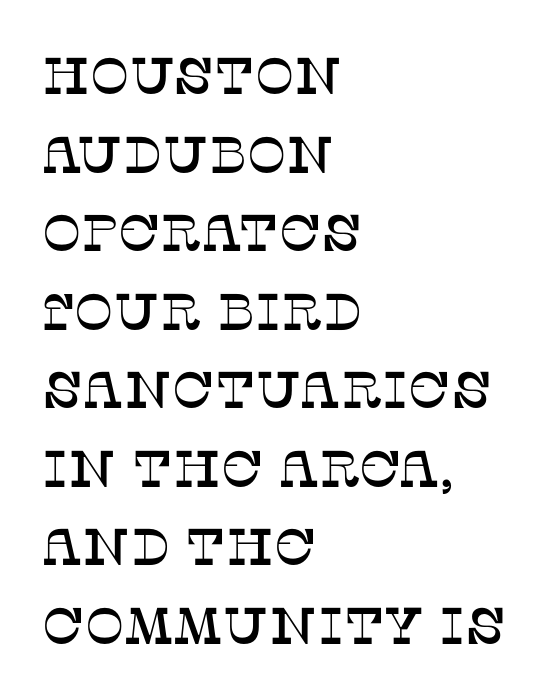
Examine the stroke ends and you'll spot serifs. Does the lettering tilt? It doesn't — this is upright. The paragraph shown leans on its left margin. A bare baseline throughout the passage. The rendering uses natural spacing where letterforms have individual widths.
